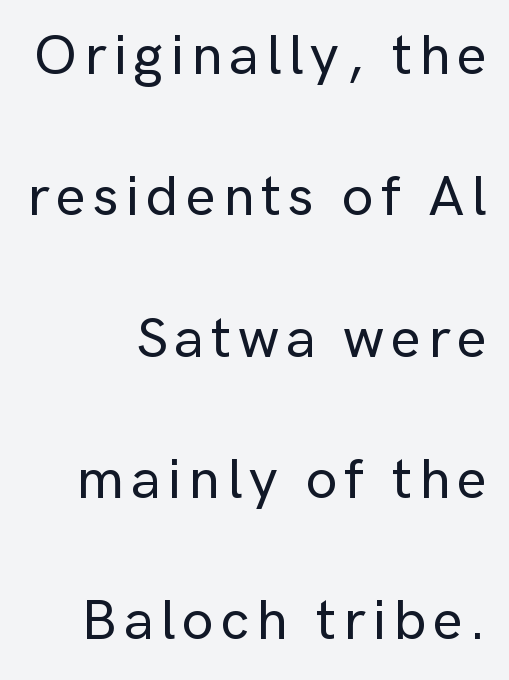
The image shows 57 px sans-serif type, upright; set right-aligned, loose line spacing (2.48x), not underlined; low stroke contrast and a medium x-height.
